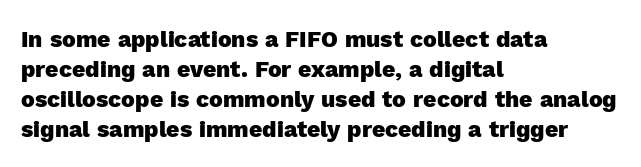
The image shows 23 px bold type, upright; set left-aligned, normal line spacing (1.31x), normal letter spacing, not underlined.
